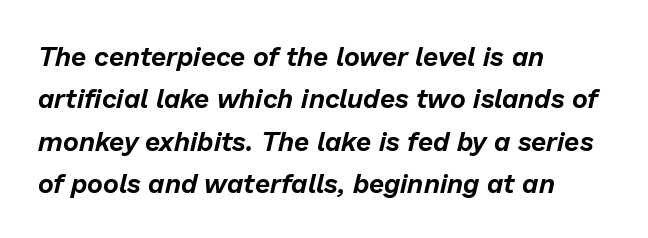
{"italic": "yes", "lean": "right", "slant_degrees": 13, "underline": "no", "align": "left", "line_spacing": "normal", "line_spacing_ratio": 1.57, "letter_spacing": "normal", "letter_spacing_em": 0.0, "glyph_px": 27}
